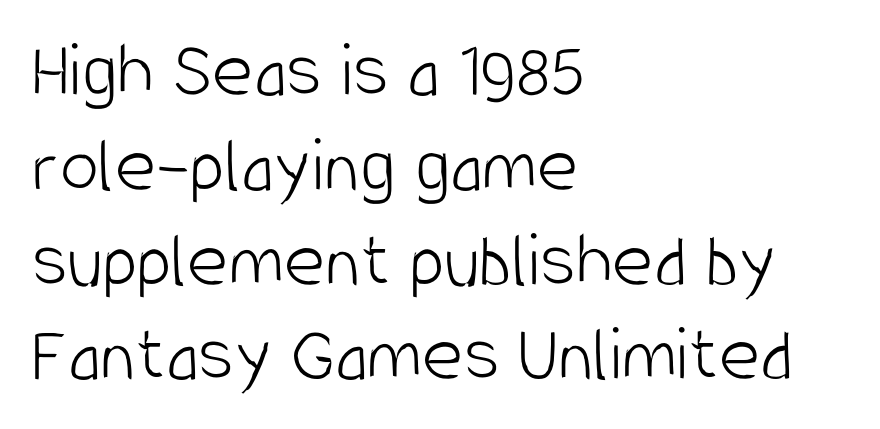
{"serif": "no", "italic": "no", "bold": "no", "weight": "light", "width": "condensed", "stroke_contrast": "low", "x_height": "large", "monospaced": "no", "underline": "no", "align": "left", "line_spacing_ratio": 1.2, "letter_spacing": "normal", "letter_spacing_em": 0.0, "glyph_px": 79}
